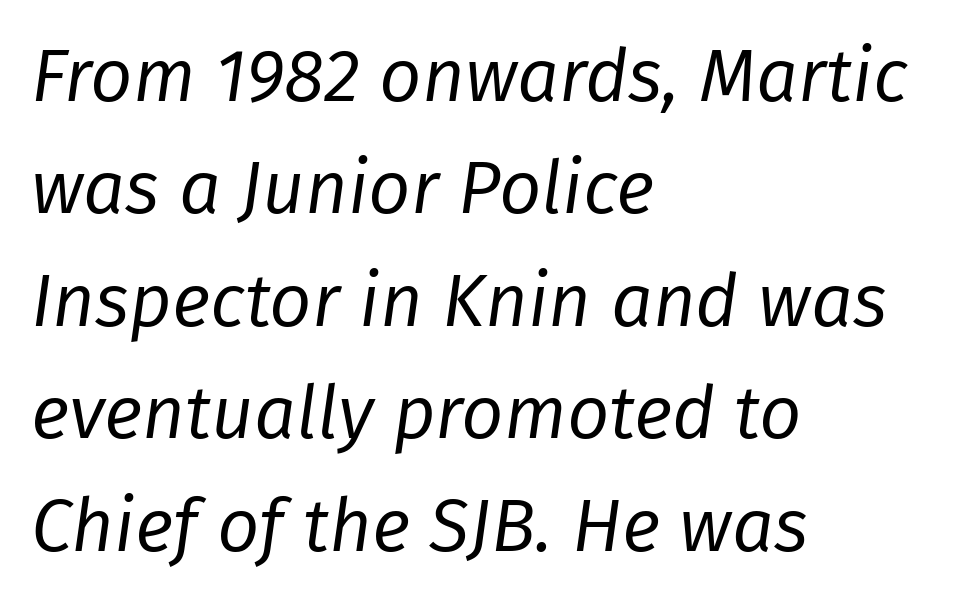
The image shows 74 px regular-weight type, italic (leaning right); set left-aligned, normal line spacing (1.52x), normal letter spacing, not underlined; low stroke contrast and a medium x-height.
